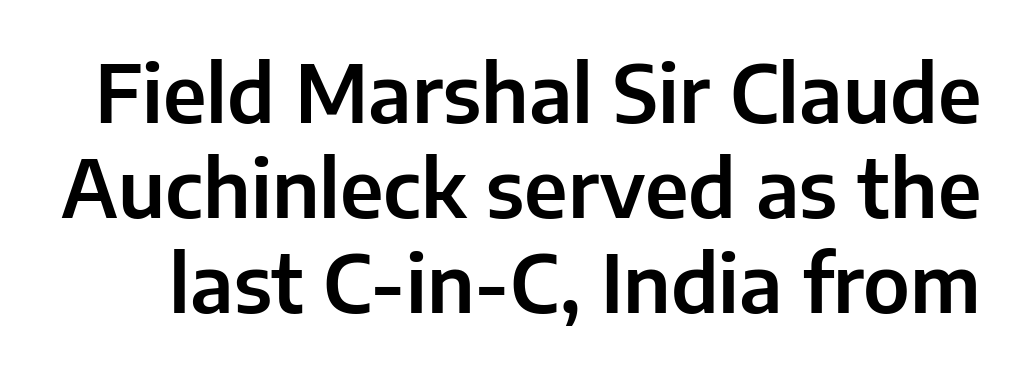
Q: Is the text italic (slanted)? A: No, it is upright.
Q: Is the typeface a serif or a sans-serif typeface? A: Sans-serif.
Q: Is the text underlined? A: No.
Q: Is the spacing between letters normal or unusually wide? A: Normal.
Q: Width (condensed, normal, or wide)? A: Normal.
Q: Stroke contrast? A: Low.
Q: x-height? A: Medium.
Q: Monospaced? A: No.
